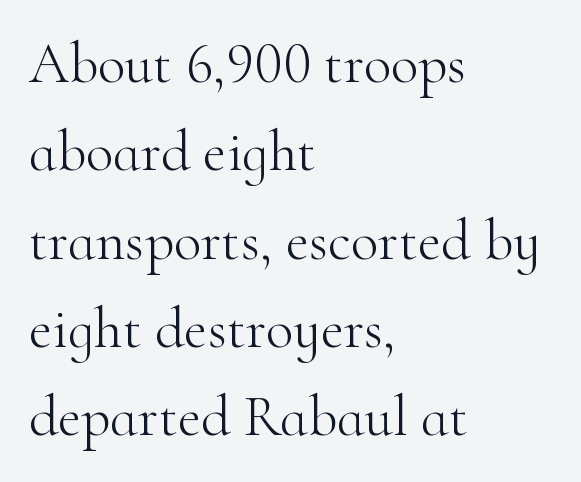
This rendering features lettering with no underline. The rows are spaced the way most documents space them. The letters stand straight up with perfectly vertical stems. The ragged edge is on the right, which tells us the setting is flush left. The passage shown is typeset with a serif family. Each letter keeps its own natural width here, so spacing adapts to shape.
